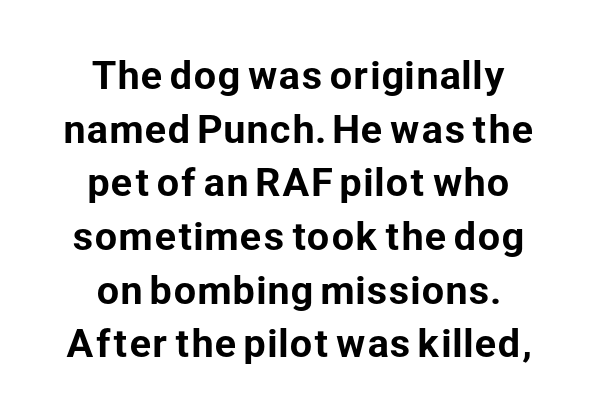
What kind of face is this? One without serifs — a sans. Does the lettering tilt? It doesn't — this is upright. Spacing verdict: proportional, widths tailored to each character. Beneath every word, the page is bare.
